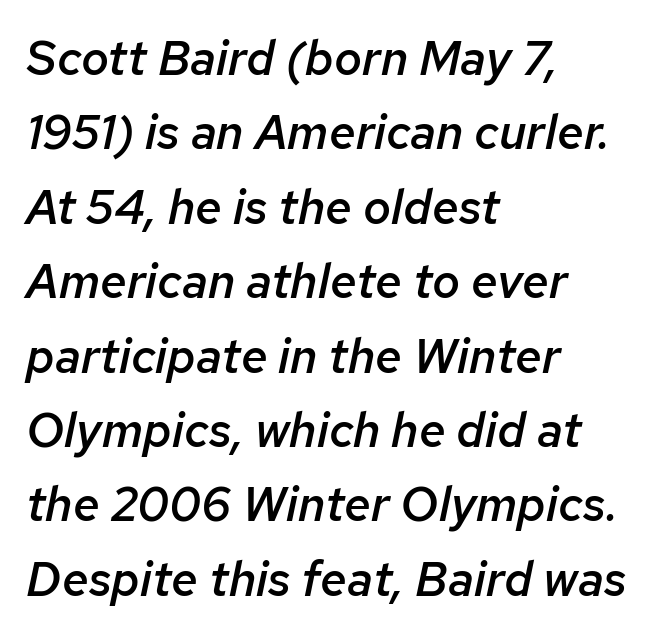
The setting favours the left margin, as ordinary paragraphs usually do. Weight check: semibold — heavier than regular, not quite bold. Italic: yes, the glyphs are oblique. Each word holds together tightly as a unit, with standard inter-letter gaps.
